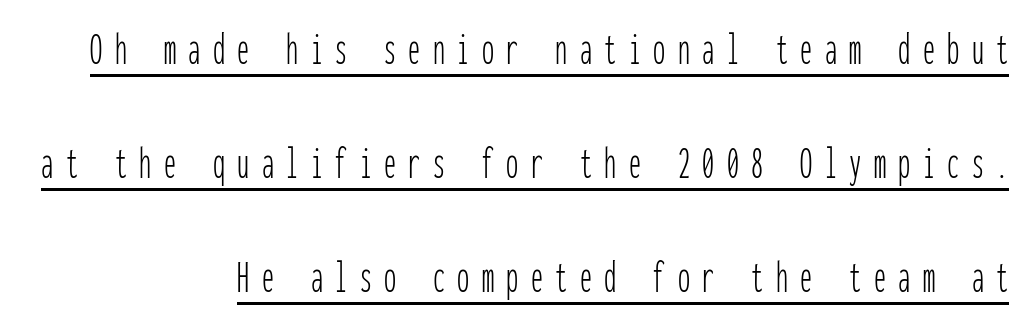
{"serif": "no", "italic": "no", "bold": "no", "weight": "thin", "width": "condensed", "stroke_contrast": "low", "x_height": "medium", "monospaced": "yes", "underline": "yes", "align": "right", "line_spacing": "loose", "line_spacing_ratio": 2.38, "letter_spacing": "wide", "letter_spacing_em": 0.26, "glyph_px": 48}
